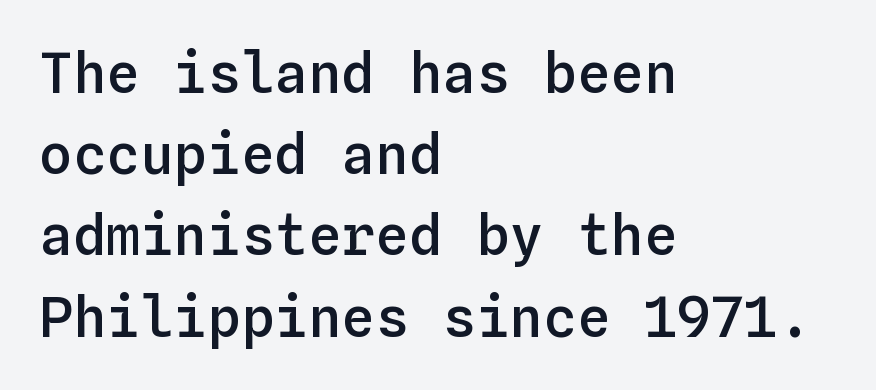
Think of a typewriter: that constant character pitch is what you see here. Italic? Not at all — the glyphs are vertical. The baseline area is clear. The passage shown stacks its lines at a standard gap. A bit beefed up — I'd call it semibold rather than bold. Inter-character spacing is left at the font's built-in metrics.
